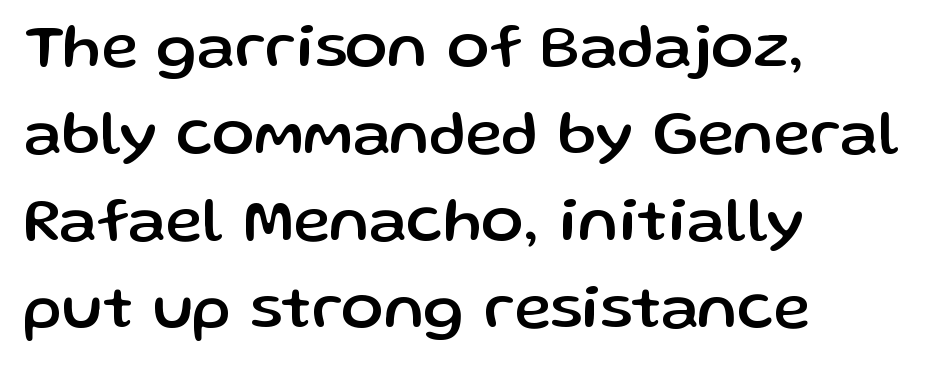
The image shows 63 px sans-serif type, upright; set left-aligned, normal line spacing (1.38x), normal letter spacing, not underlined; low stroke contrast and a medium x-height.
